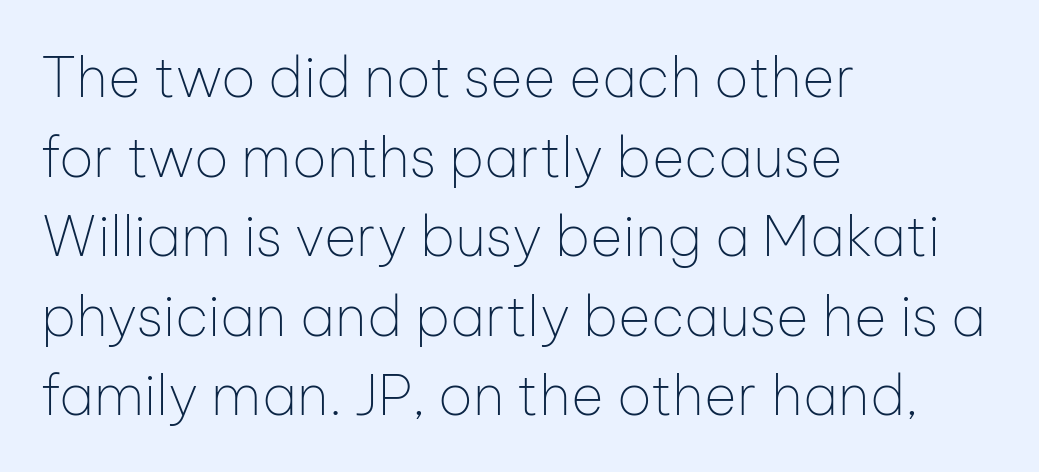
{"serif": "no", "italic": "no", "bold": "no", "weight": "thin", "width": "normal", "stroke_contrast": "low", "x_height": "medium", "monospaced": "no", "underline": "no", "align": "left", "line_spacing": "normal", "line_spacing_ratio": 1.42, "letter_spacing": "normal", "letter_spacing_em": 0.0, "glyph_px": 56}
